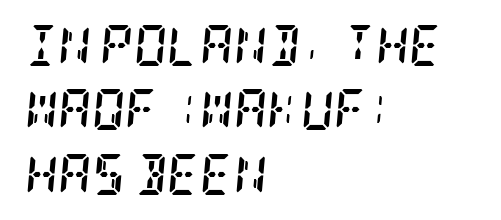
The image shows 41 px semibold, condensed serif type, italic (leaning right); set left-aligned, normal line spacing (1.57x), normal letter spacing, not underlined; low stroke contrast and a large x-height.
